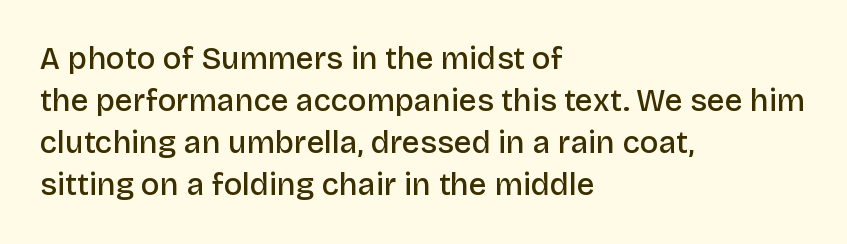
Q: Is the text bold? A: Semi-bold.
Q: Is the text italic (slanted)? A: No, it is upright.
Q: Is the typeface a serif or a sans-serif typeface? A: Sans-serif.
Q: Is the text underlined? A: No.
Q: How is the paragraph aligned? A: Left-aligned.
Q: Is the spacing between letters normal or unusually wide? A: Normal.
Q: Is the spacing between lines tight, normal or loose? A: Normal.
Q: Width (condensed, normal, or wide)? A: Normal.
Q: Stroke contrast? A: Low.
Q: x-height? A: Large.
Q: Monospaced? A: No.
